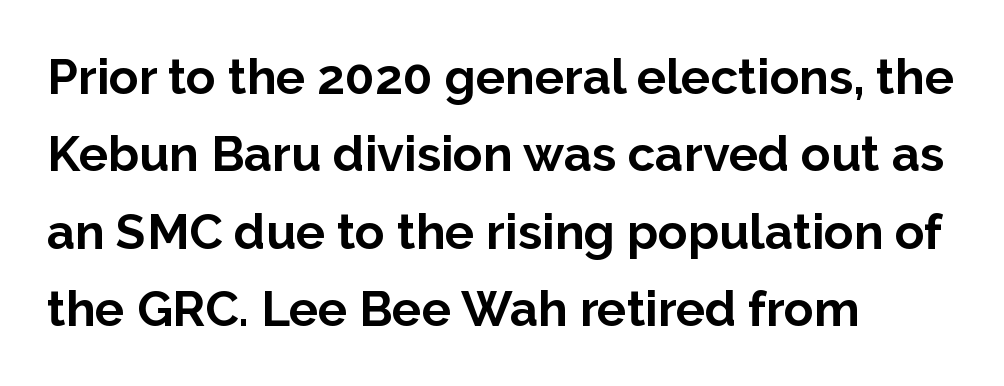
{"serif": "no", "italic": "no", "bold": "yes", "weight": "bold", "width": "normal", "stroke_contrast": "low", "x_height": "medium", "monospaced": "no", "underline": "no", "align": "left", "line_spacing": "normal", "line_spacing_ratio": 1.58, "letter_spacing": "normal", "letter_spacing_em": 0.0, "glyph_px": 49}
